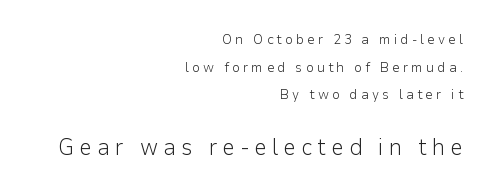
The image shows 23 px text type, upright; set right-aligned, loose line spacing (1.98x), unusually wide letter spacing (+0.22 em), not underlined; the second (bottom) block is 1.64x larger.
